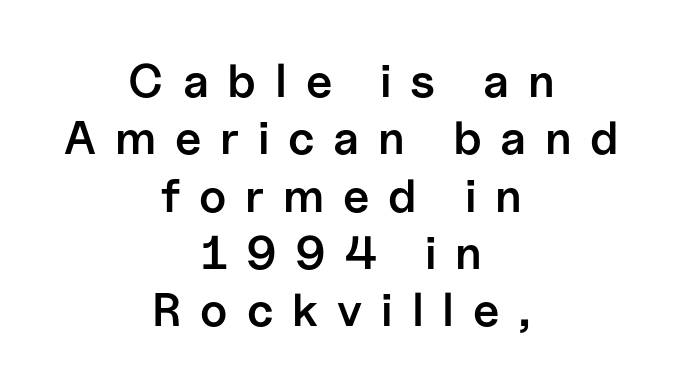
Q: Is the text bold? A: Semi-bold.
Q: Is the text italic (slanted)? A: No, it is upright.
Q: Is the typeface a serif or a sans-serif typeface? A: Sans-serif.
Q: Is the text underlined? A: No.
Q: How is the paragraph aligned? A: Centered.
Q: Is the spacing between letters normal or unusually wide? A: Unusually wide.
Q: Width (condensed, normal, or wide)? A: Normal.
Q: Stroke contrast? A: Low.
Q: x-height? A: Medium.
Q: Monospaced? A: No.
